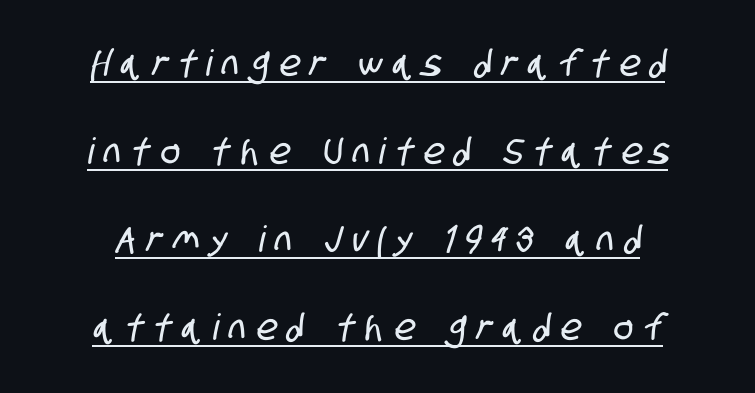
{"serif": "no", "width": "condensed", "stroke_contrast": "low", "x_height": "large", "monospaced": "no", "underline": "yes", "line_spacing": "loose", "line_spacing_ratio": 2.44, "letter_spacing": "wide", "letter_spacing_em": 0.3, "glyph_px": 36}
